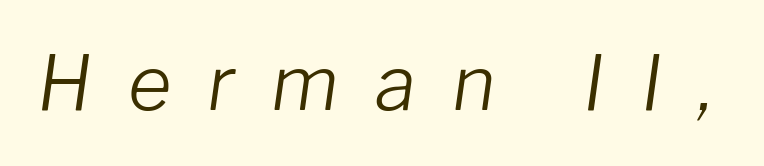
Q: Is the text bold? A: No.
Q: Is the text italic (slanted)? A: Yes, it leans right by about 8 degrees.
Q: Is the text underlined? A: No.
Q: Is the spacing between letters normal or unusually wide? A: Unusually wide.
Q: Width (condensed, normal, or wide)? A: Normal.
Q: Stroke contrast? A: Low.
Q: x-height? A: Medium.
Q: Monospaced? A: No.
